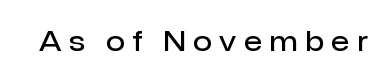
The zone under the glyphs is completely vacant. Typographic density is moderately raised because the face is semibold. This is the regular roman posture of the typeface. The tracking reads as deliberately expanded to a designer's eye.
